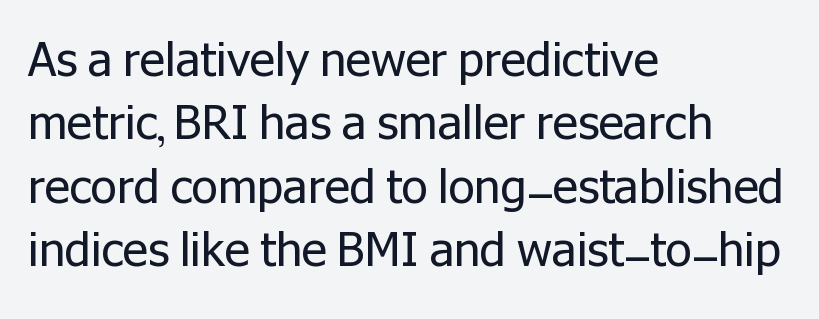
The image shows 47 px regular-weight sans-serif type, upright; set left-aligned, normal line spacing (1.35x), normal letter spacing, not underlined; low stroke contrast and a medium x-height.
